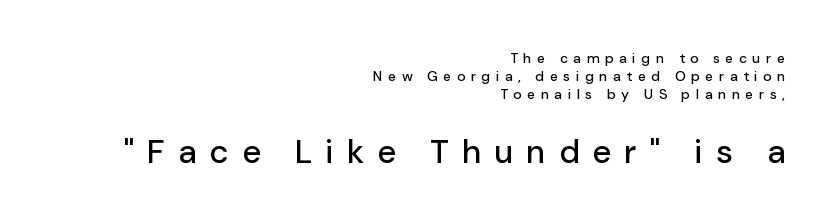
{"serif": "no", "italic": "no", "width": "normal", "stroke_contrast": "low", "x_height": "medium", "monospaced": "no", "underline": "no", "align": "right", "line_spacing": "normal", "line_spacing_ratio": 1.3, "letter_spacing": "wide", "letter_spacing_em": 0.39, "larger_block": "second", "size_ratio": 2.36, "glyph_px": 33}
